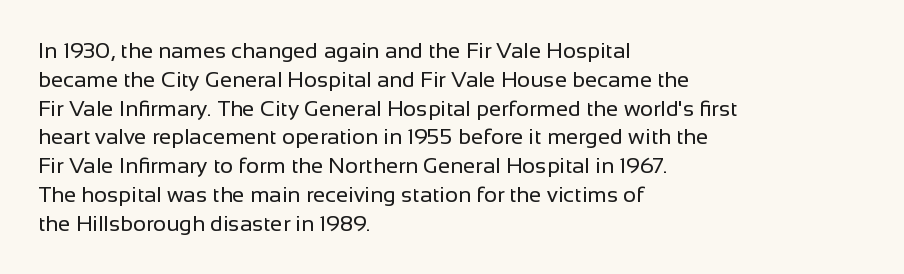
The image shows 22 px text type, upright; set left-aligned, normal line spacing (1.31x), normal letter spacing, not underlined.
